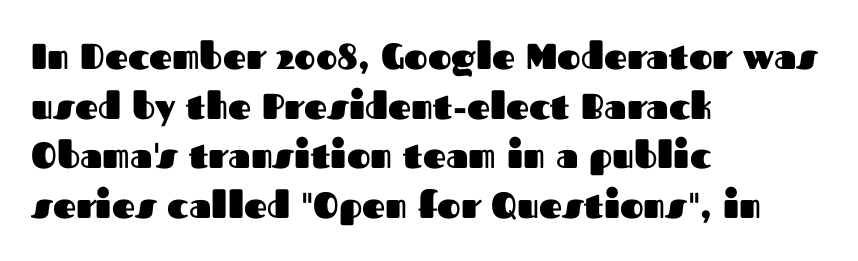
Each row of text sits above clean, open space. Spacing verdict: proportional, widths tailored to each character. Quick note: interline space is typical. Font category for this specimen: sans-serif. Casual observation: everything's shoved over to the left.
